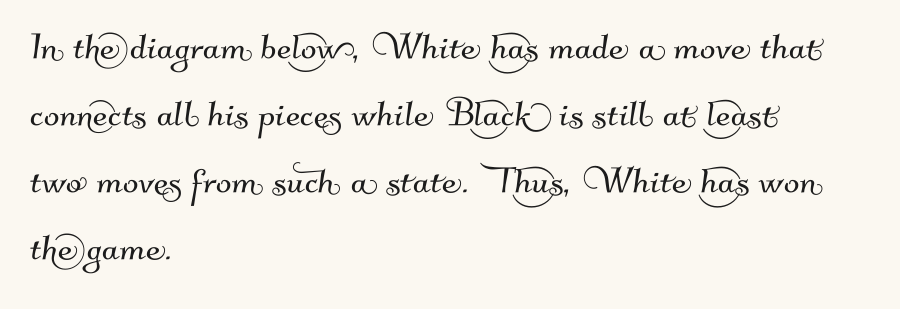
Vertical spacing — default. In terms of letterform style, serifs are entirely absent. Spacing between characters is what you'd get straight out of the box. Each row of text sits above clean, open space.
